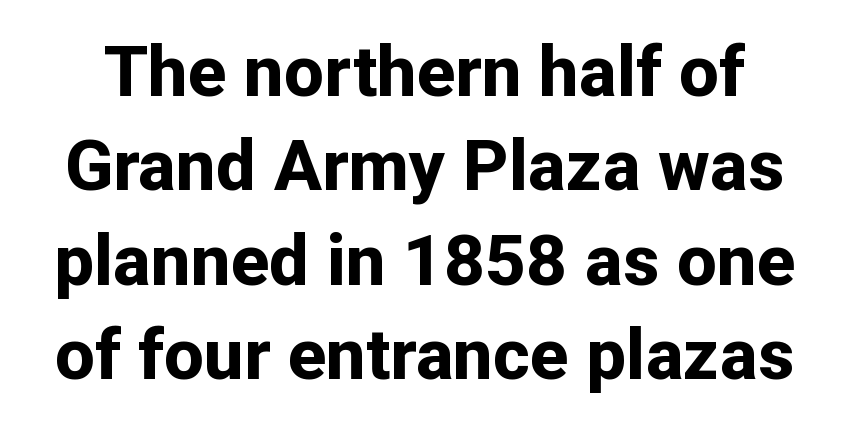
The passage shown stacks its lines at a standard gap. Is there any slant? The stems are plumb. Weight check: bold — yes, fully. In terms of letterform style, serifs are entirely absent. This sample has the flowing, uneven cadence of proportional lettering.
